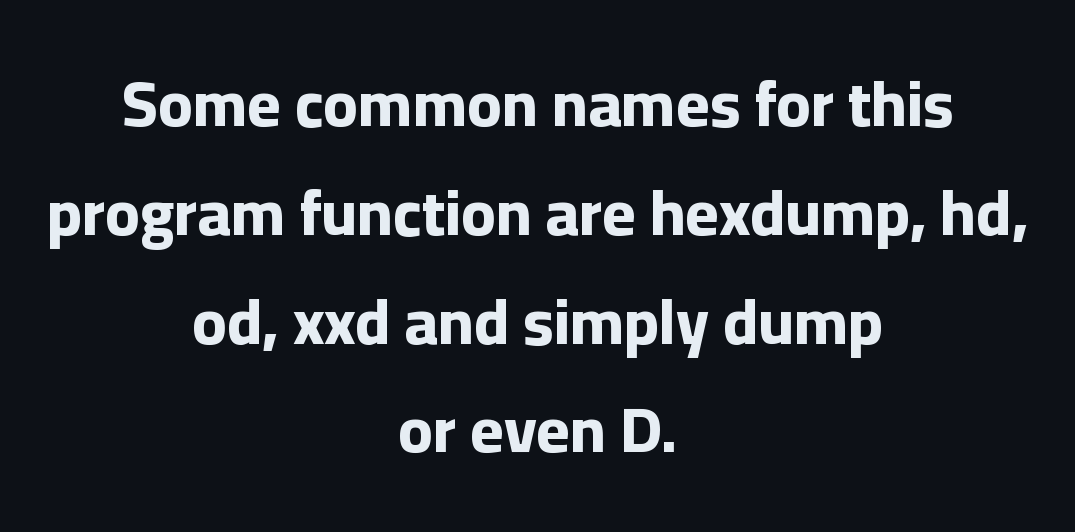
The image shows 64 px bold sans-serif type, upright; set centered, normal line spacing (1.7x), normal letter spacing, not underlined; low stroke contrast and a medium x-height.
